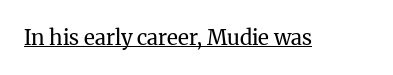
{"italic": "no", "bold": "no", "underline": "yes", "letter_spacing": "normal", "letter_spacing_em": 0.0, "glyph_px": 21}
